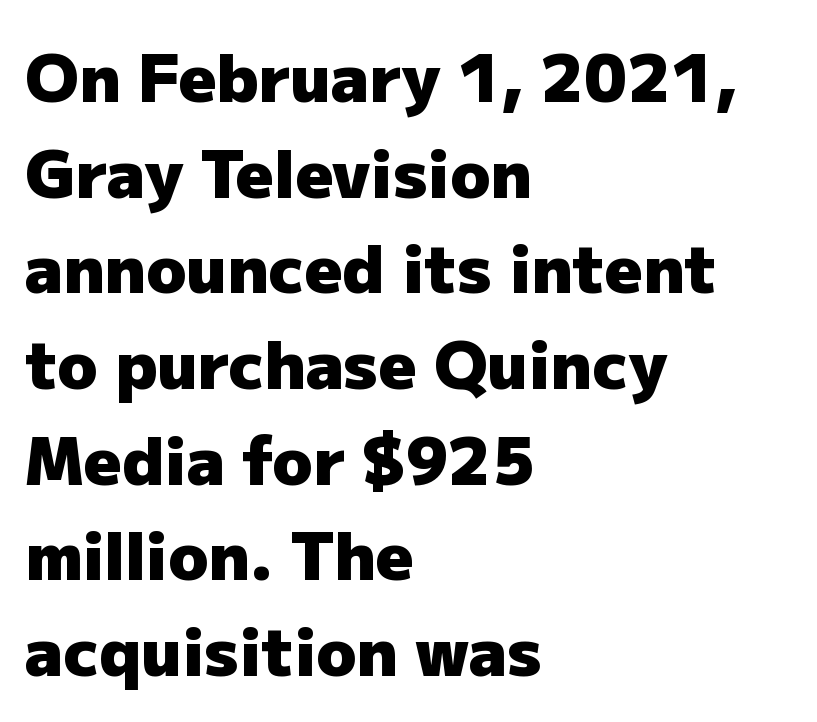
Q: Is the text bold? A: Yes.
Q: Is the text italic (slanted)? A: No, it is upright.
Q: Is the typeface a serif or a sans-serif typeface? A: Sans-serif.
Q: Is the text underlined? A: No.
Q: How is the paragraph aligned? A: Left-aligned.
Q: Is the spacing between letters normal or unusually wide? A: Normal.
Q: Is the spacing between lines tight, normal or loose? A: Normal.
Q: Width (condensed, normal, or wide)? A: Normal.
Q: Stroke contrast? A: Low.
Q: x-height? A: Medium.
Q: Monospaced? A: No.
